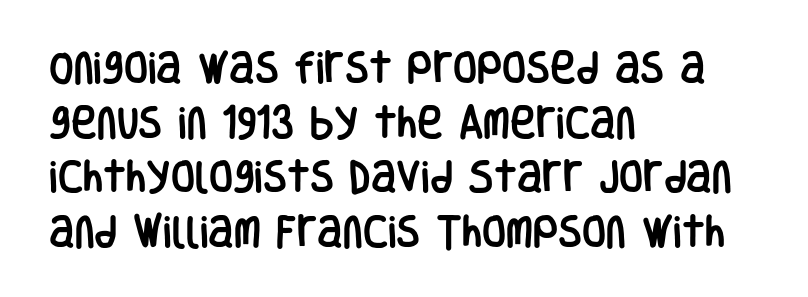
{"serif": "no", "italic": "no", "width": "condensed", "stroke_contrast": "low", "x_height": "large", "monospaced": "no", "underline": "no", "align": "left", "line_spacing": "normal", "line_spacing_ratio": 1.56, "letter_spacing": "normal", "letter_spacing_em": 0.0, "glyph_px": 35}
